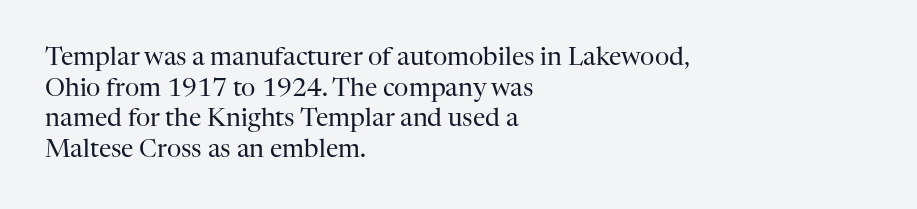
The letters look calm and open, with moderate or lighter stems. Descenders are the only things crossing below the line. Left-aligned paragraph, ragged on the right. Short note: letters normally spaced.
